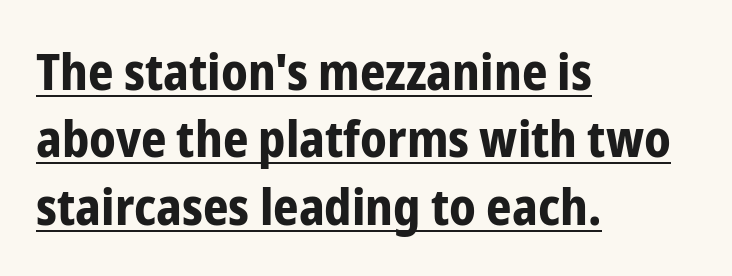
Each line starts at the same left margin while the right side varies. The rendering uses natural spacing where letterforms have individual widths. This is underlined copy, the kind a proofreader might mark for attention. What stands out about the letter spacing? Nothing — it is the standard amount. The letters stand upright; this is a roman face.
